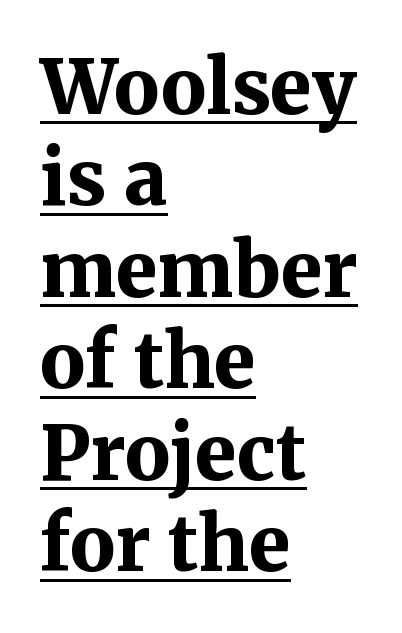
Q: Is the text bold? A: Yes.
Q: Is the text italic (slanted)? A: No, it is upright.
Q: Is the typeface a serif or a sans-serif typeface? A: Serif.
Q: Is the text underlined? A: Yes.
Q: How is the paragraph aligned? A: Left-aligned.
Q: Is the spacing between letters normal or unusually wide? A: Normal.
Q: Width (condensed, normal, or wide)? A: Normal.
Q: Stroke contrast? A: Medium.
Q: x-height? A: Medium.
Q: Monospaced? A: No.
